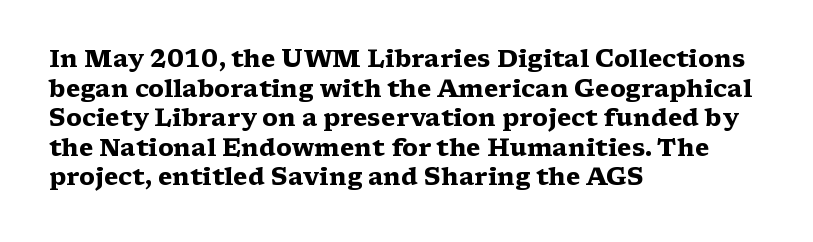
{"italic": "no", "bold": "yes", "underline": "no", "align": "left", "line_spacing_ratio": 1.23, "letter_spacing": "normal", "letter_spacing_em": 0.0, "glyph_px": 24}
